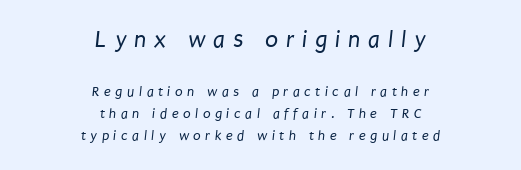
Q: Is the text bold? A: No.
Q: Is the text underlined? A: No.
Q: How is the paragraph aligned? A: Centered.
Q: Is the spacing between letters normal or unusually wide? A: Unusually wide.
Q: Is the spacing between lines tight, normal or loose? A: Normal.
Q: Which block of text is set in a larger size, the first (top) or the second (bottom)? A: The first (top) one.
